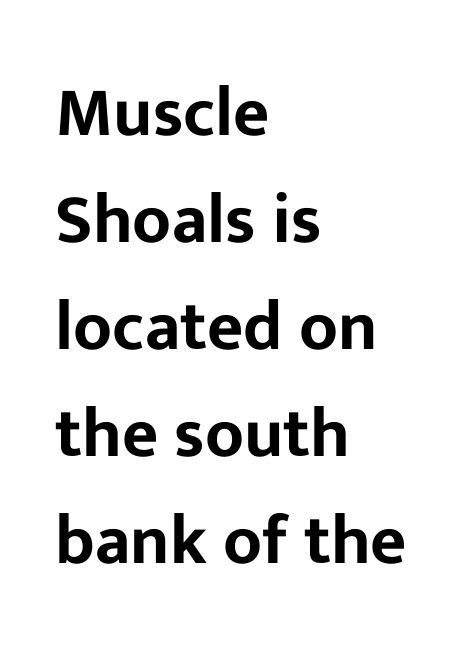
Q: Is the text italic (slanted)? A: No, it is upright.
Q: Is the typeface a serif or a sans-serif typeface? A: Sans-serif.
Q: Is the text underlined? A: No.
Q: How is the paragraph aligned? A: Left-aligned.
Q: Is the spacing between letters normal or unusually wide? A: Normal.
Q: Is the spacing between lines tight, normal or loose? A: Normal.
Q: Width (condensed, normal, or wide)? A: Normal.
Q: Stroke contrast? A: Low.
Q: x-height? A: Medium.
Q: Monospaced? A: No.
